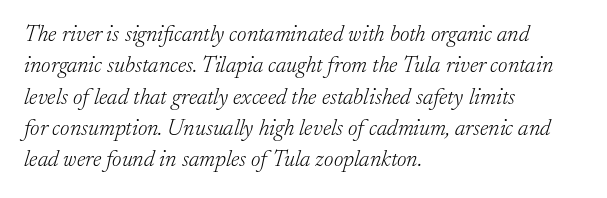
{"italic": "yes", "lean": "right", "slant_degrees": 17, "bold": "no", "underline": "no", "align": "left", "line_spacing": "normal", "line_spacing_ratio": 1.36, "letter_spacing": "normal", "letter_spacing_em": 0.0, "glyph_px": 23}
